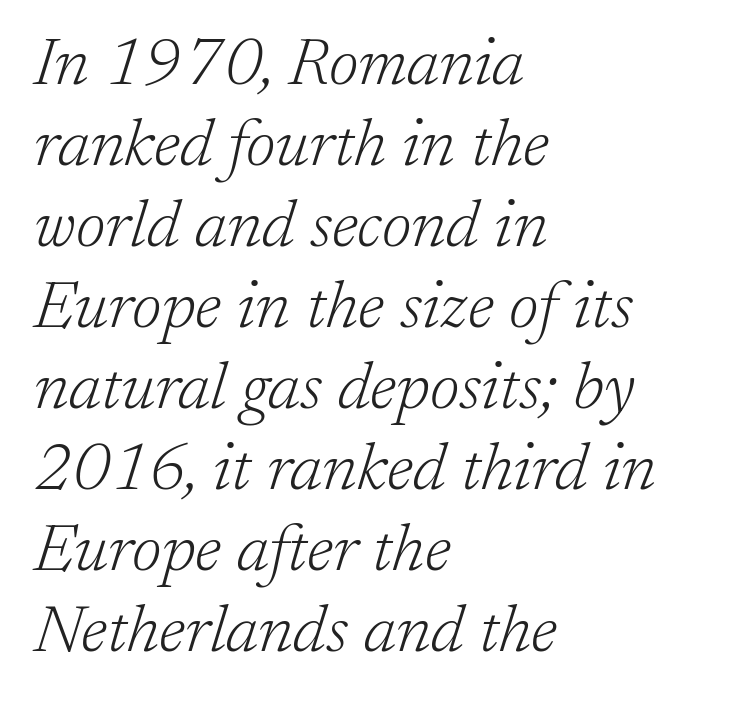
You can tell it's italic because the verticals aren't actually vertical. Rule under the text: the space is simply empty. Glyph-to-glyph distance matches everyday printed text. Think of a printed novel: that variable character pitch is what you see here.
